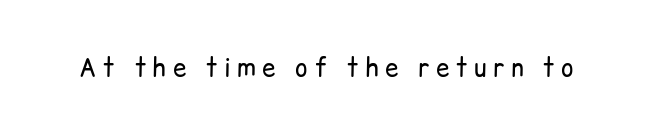
Q: Is the text bold? A: No.
Q: Is the text italic (slanted)? A: No, it is upright.
Q: Is the text underlined? A: No.
Q: Is the spacing between letters normal or unusually wide? A: Unusually wide.
